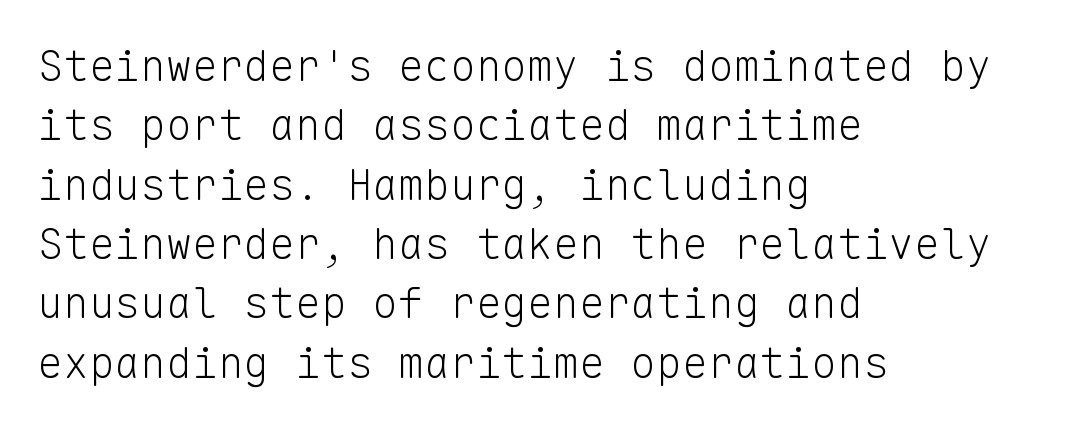
The image shows 43 px light sans-serif type, upright, monospaced; set left-aligned, normal line spacing (1.38x), normal letter spacing, not underlined; low stroke contrast and a medium x-height.
